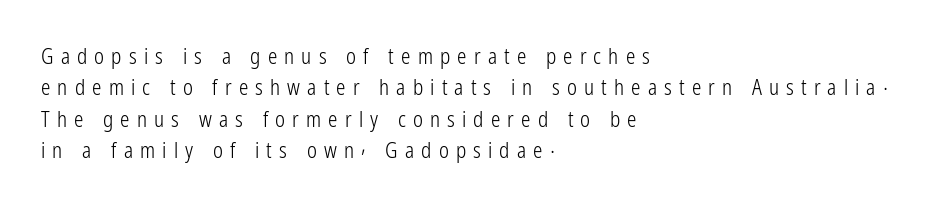
Reading down the block, your eye returns to a fixed left position each line. Short note: letters widely spaced. Summary of weight: not heavy and not bold. The rendering uses a moderate line-height, typical for paragraphs. Underlining? Definitely not there.
